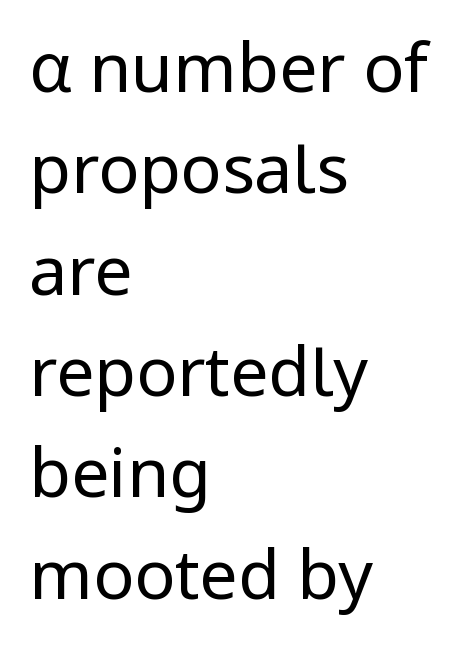
Looks like regular typesetting: each glyph gets only the width it needs. Upright lettering throughout. The typesetting does not lean heavy: it is not bold. If you measured baseline to baseline, you'd find a middling distance. Is the block centered? No — it sits flush against the left margin. Type style note: lacks serifs.
